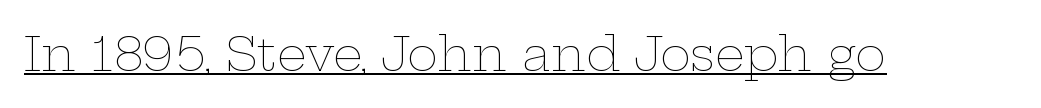
The image shows 47 px thin, wide type, upright; set normal letter spacing, underlined; low stroke contrast and a medium x-height.
